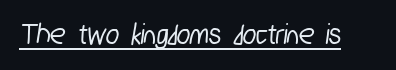
The letters carry no serifs — their stems end cleanly without finishing strokes. The type is set solid horizontally, with unmodified tracking. The glyphs are accompanied by a horizontal stroke just below them. A typesetter would call this proportional, since set widths differ per character.
